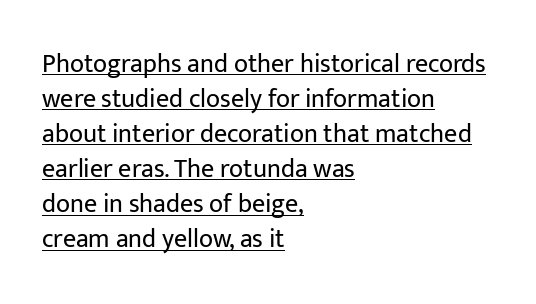
The image shows 26 px text type, upright; set left-aligned, normal line spacing (1.35x), normal letter spacing, underlined.
